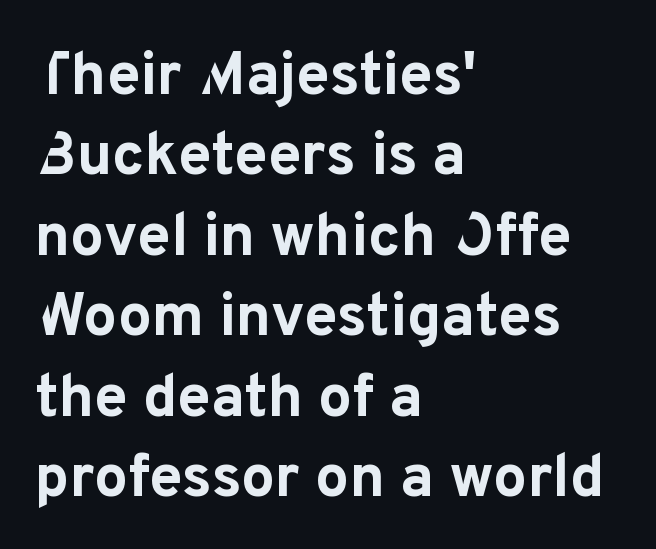
A typesetter would call this leading conventional body-copy spacing. Its strokes are broad and dark, the hallmark of bold type. No extra tracking has been applied to these lines. No feet cap the strokes, marking this as sans-serif type. Here the designer chose a conventional face with non-uniform glyph widths. Upright lettering throughout.
